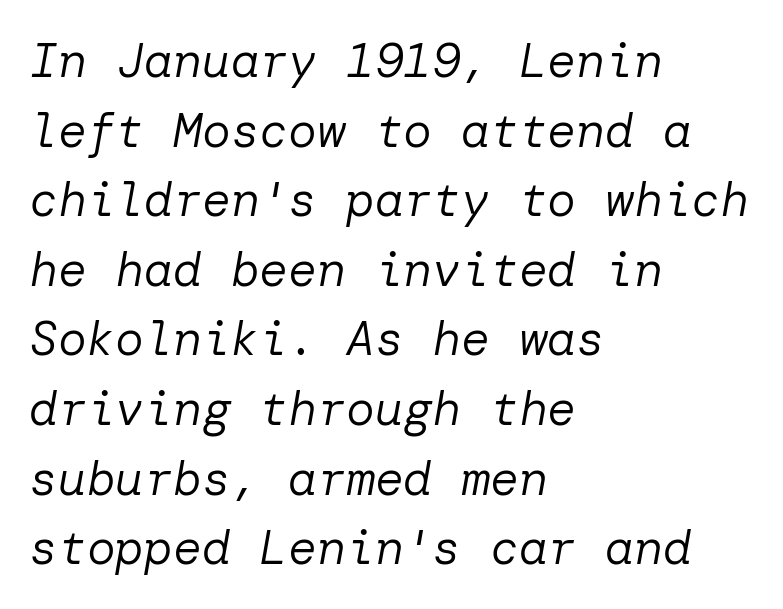
A student would call this left alignment; a typographer would say flush left, rag right. Weight class: somewhere from thin through regular. The space between consecutive lines is moderate. Here the glyphs are tracked normally, forming tight word shapes. Compared with ordinary roman type, these characters are visibly tilted.
